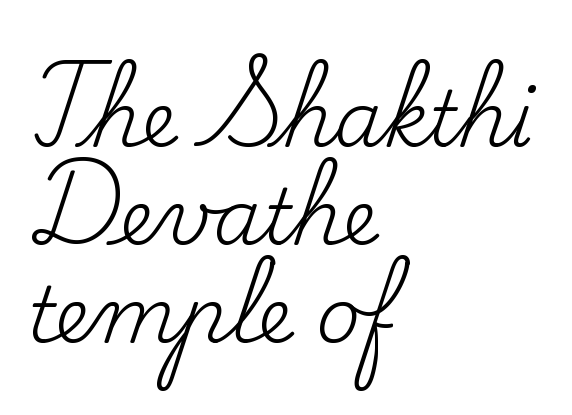
Descenders are the only things crossing below the line. Letters have the restrained weight of plain body copy at most. Old-style or modern, the face here clearly has serifs.
